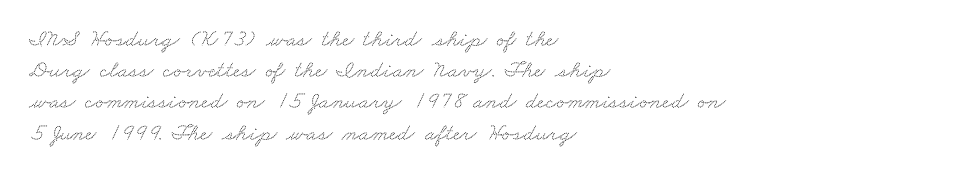
Each row of text sits above clean, open space. Default kerning and tracking; the words read as compact shapes. Vertically, the passage feels balanced, rows spaced as you'd expect. Horizontally, the lines are justified to the leading edge only.
